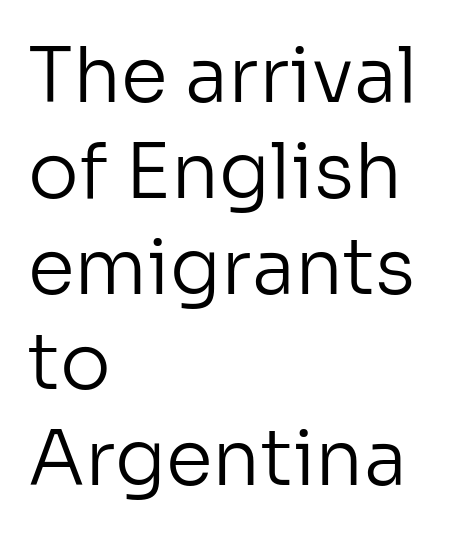
The image shows 76 px regular-weight sans-serif type, upright; set left-aligned, normal line spacing (1.26x), normal letter spacing, not underlined; low stroke contrast and a medium x-height.
